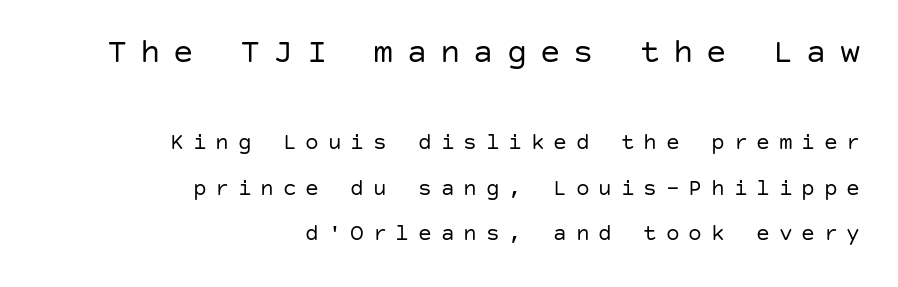
The image shows 34 px regular-weight sans-serif type, upright; set right-aligned, loose line spacing (1.99x), unusually wide letter spacing (+0.38 em), not underlined; the first (top) block is 1.48x larger; low stroke contrast and a large x-height.
